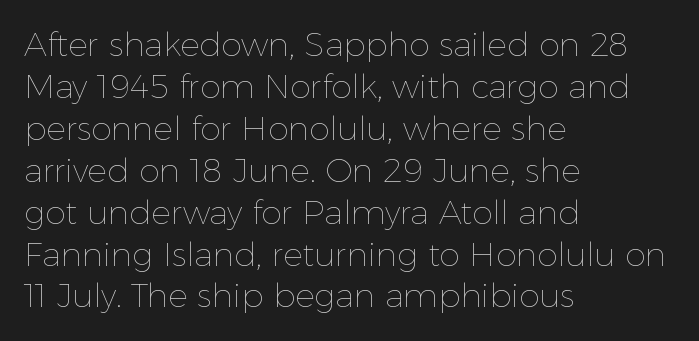
The image shows 33 px thin type, upright; set left-aligned, normal line spacing (1.27x), normal letter spacing, not underlined; a medium x-height.
